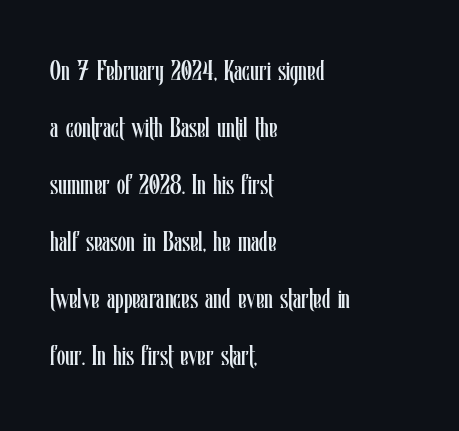
A clean baseline with only descenders dipping below it. This sample uses an upright cut, with every glyph sitting square on the baseline. The face used here is rendered with its standard letterfit. The leading is generous, giving the passage an open texture. The rendering anchors every line to the left-hand side. Each stroke keeps to a modest, everyday thickness or less.
